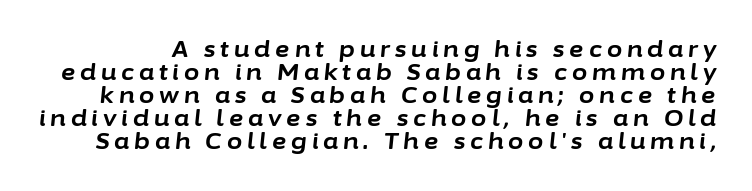
Each new line begins almost immediately beneath the previous one. Has an underline been added? It has not. Look at the stroke-to-counter ratio: heavy, a bold. Characters are canted at an angle relative to the baseline's perpendicular. The letters are spread apart with noticeably loose tracking.
